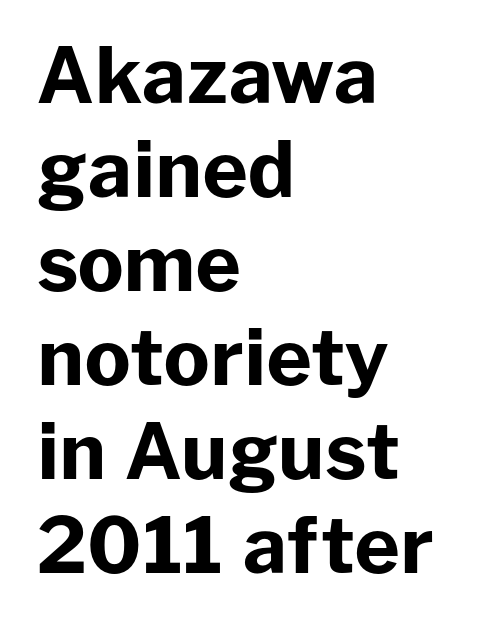
Q: Is the text bold? A: Yes.
Q: Is the text italic (slanted)? A: No, it is upright.
Q: Is the typeface a serif or a sans-serif typeface? A: Sans-serif.
Q: Is the text underlined? A: No.
Q: How is the paragraph aligned? A: Left-aligned.
Q: Is the spacing between letters normal or unusually wide? A: Normal.
Q: Width (condensed, normal, or wide)? A: Normal.
Q: Stroke contrast? A: Low.
Q: x-height? A: Medium.
Q: Monospaced? A: No.
